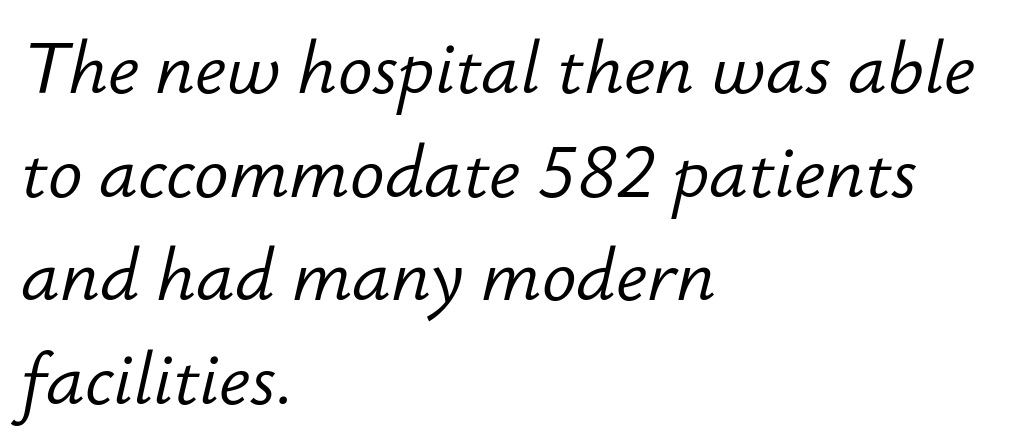
Q: Is the text bold? A: No.
Q: Is the text italic (slanted)? A: Yes, it leans right by about 12 degrees.
Q: Is the text underlined? A: No.
Q: How is the paragraph aligned? A: Left-aligned.
Q: Is the spacing between letters normal or unusually wide? A: Normal.
Q: Is the spacing between lines tight, normal or loose? A: Normal.
Q: Width (condensed, normal, or wide)? A: Normal.
Q: Stroke contrast? A: Low.
Q: x-height? A: Small.
Q: Monospaced? A: No.
